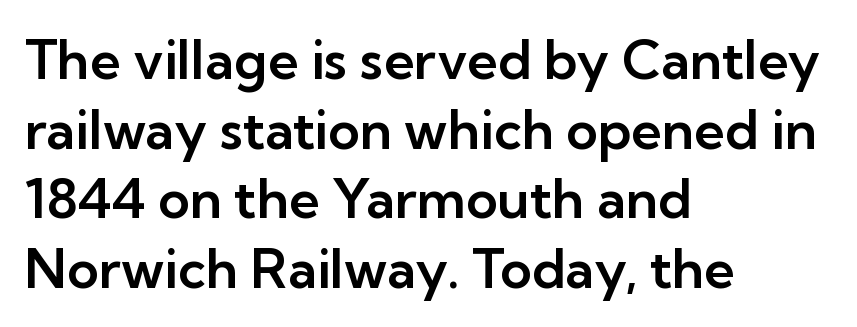
{"serif": "no", "italic": "no", "width": "normal", "stroke_contrast": "low", "x_height": "medium", "monospaced": "no", "underline": "no", "align": "left", "line_spacing": "normal", "line_spacing_ratio": 1.29, "letter_spacing": "normal", "letter_spacing_em": 0.0, "glyph_px": 54}
